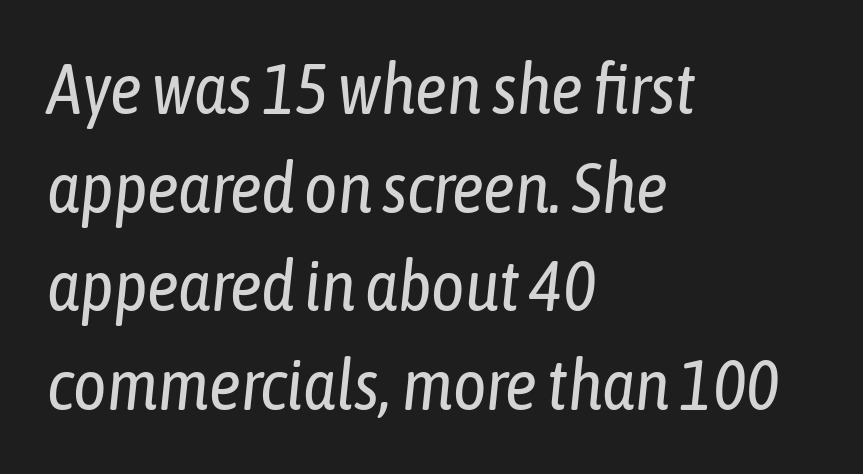
The leading is moderate, giving the passage an even texture. No chunkiness to these letters — they're not bold. The face used here is proportionally spaced, like ordinary book or web type. Check the space under the baseline: it is left empty. Slant detected: the letters are inclined.
